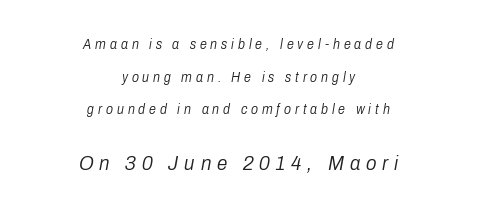
The image shows 21 px text type, italic (leaning right); set centered, loose line spacing (2.33x), unusually wide letter spacing (+0.28 em), not underlined; the second (bottom) block is 1.5x larger.
